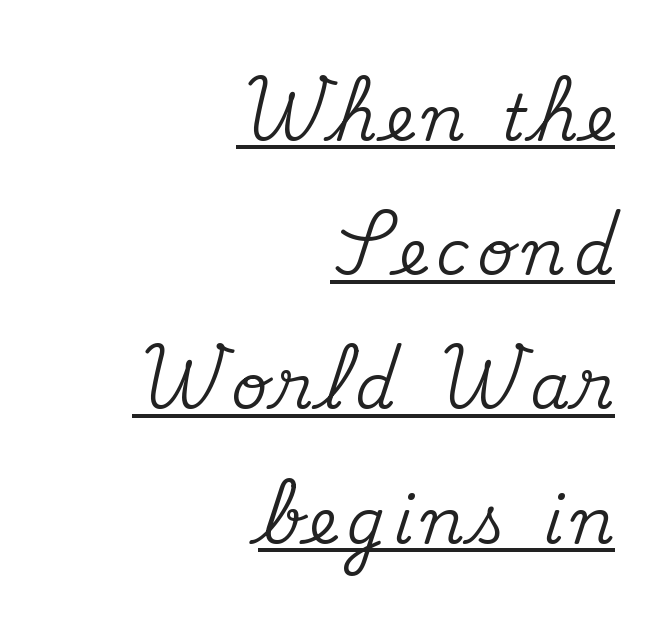
{"serif": "yes", "width": "normal", "stroke_contrast": "medium", "x_height": "small", "monospaced": "no", "underline": "yes", "align": "right", "line_spacing": "loose", "line_spacing_ratio": 2.13, "glyph_px": 63}
